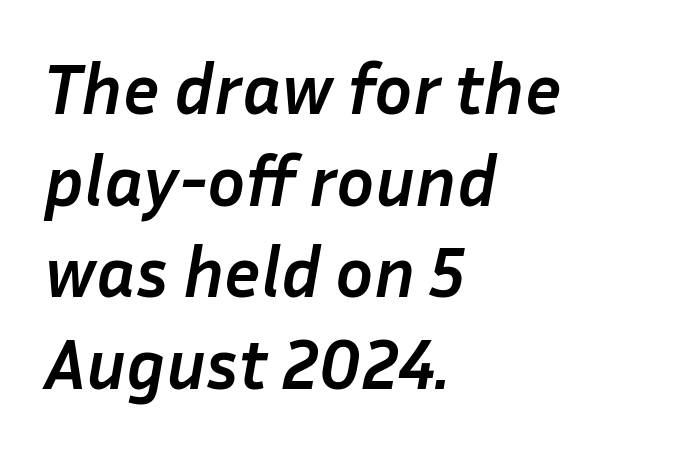
The image shows 71 px semibold type, italic (leaning right); set left-aligned, normal line spacing (1.29x), normal letter spacing, not underlined; low stroke contrast and a medium x-height.
